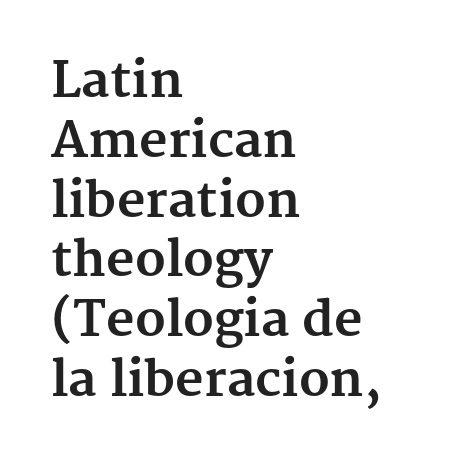
{"serif": "yes", "italic": "no", "bold": "yes", "weight": "bold", "width": "normal", "stroke_contrast": "medium", "x_height": "medium", "monospaced": "no", "underline": "no", "align": "left", "line_spacing_ratio": 1.22, "letter_spacing": "normal", "letter_spacing_em": 0.0, "glyph_px": 49}
